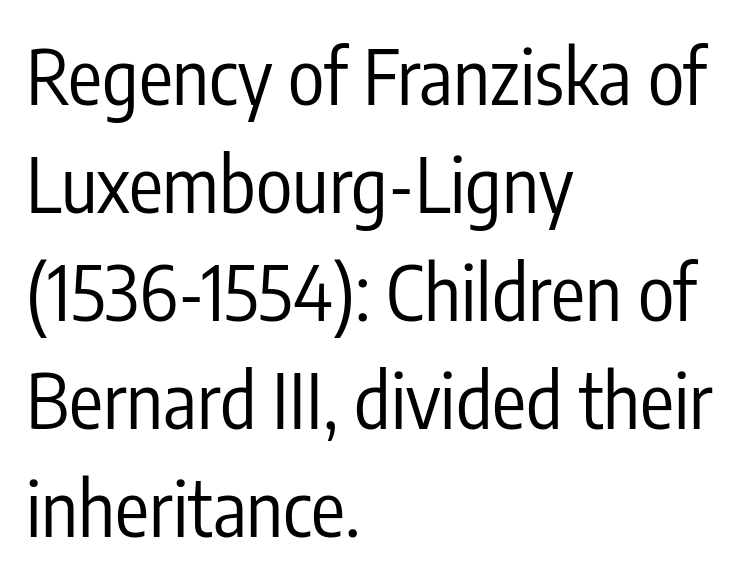
{"serif": "no", "italic": "no", "bold": "no", "weight": "regular", "width": "condensed", "stroke_contrast": "low", "x_height": "medium", "monospaced": "no", "underline": "no", "align": "left", "line_spacing": "normal", "line_spacing_ratio": 1.42, "letter_spacing": "normal", "letter_spacing_em": 0.0, "glyph_px": 76}
